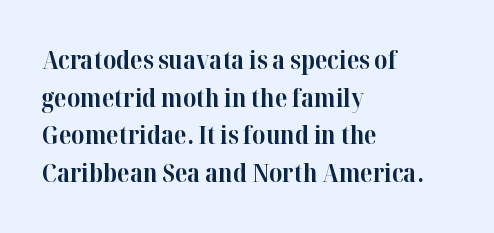
{"italic": "no", "bold": "yes", "underline": "no", "align": "left", "line_spacing": "normal", "line_spacing_ratio": 1.51, "letter_spacing": "normal", "letter_spacing_em": 0.0, "glyph_px": 25}
